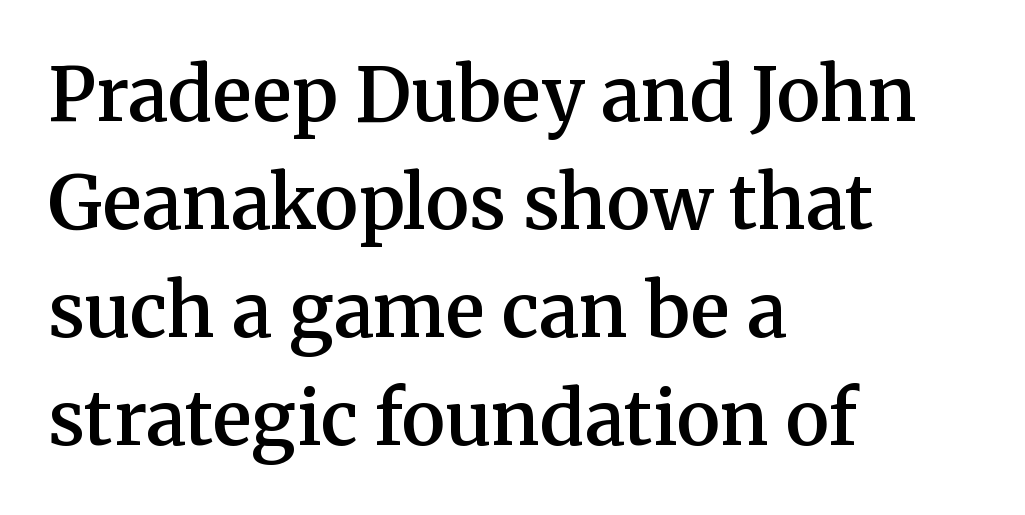
Is this a fixed-width face? No — the glyphs have proportional, varying widths. The face used here is rendered with its standard letterfit. This is the regular roman posture of the typeface. Where is the straight margin? On the left. Summary of vertical rhythm: regular, with standard interline spacing.
